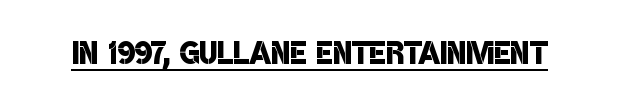
A bit beefed up — I'd call it semibold rather than bold. Note: no serifs on the glyphs. Character widths vary here, with narrow letters taking less room than wide ones. Look at the tracking — it's just the regular setting, nothing added. Like a heading marked for emphasis, these lines bear an underscore.
